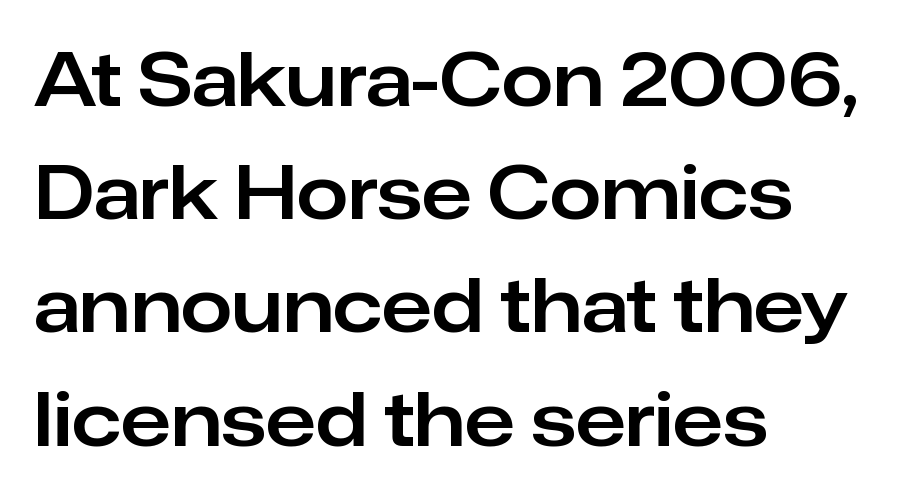
The image shows 74 px sans-serif type, upright; set left-aligned, normal line spacing (1.53x), normal letter spacing, not underlined; low stroke contrast and a medium x-height.
